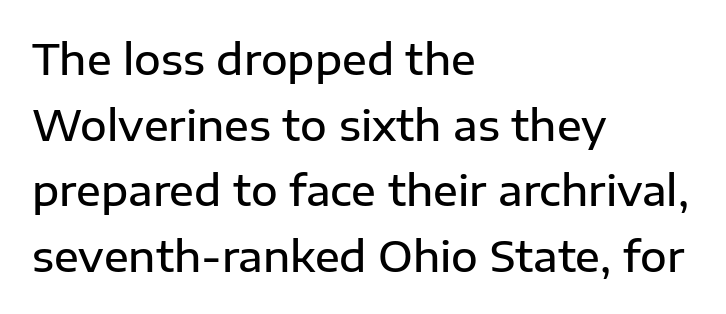
Q: Is the text bold? A: Semi-bold.
Q: Is the text italic (slanted)? A: No, it is upright.
Q: Is the typeface a serif or a sans-serif typeface? A: Sans-serif.
Q: Is the text underlined? A: No.
Q: How is the paragraph aligned? A: Left-aligned.
Q: Is the spacing between letters normal or unusually wide? A: Normal.
Q: Is the spacing between lines tight, normal or loose? A: Normal.
Q: Width (condensed, normal, or wide)? A: Normal.
Q: Stroke contrast? A: Low.
Q: x-height? A: Medium.
Q: Monospaced? A: No.
